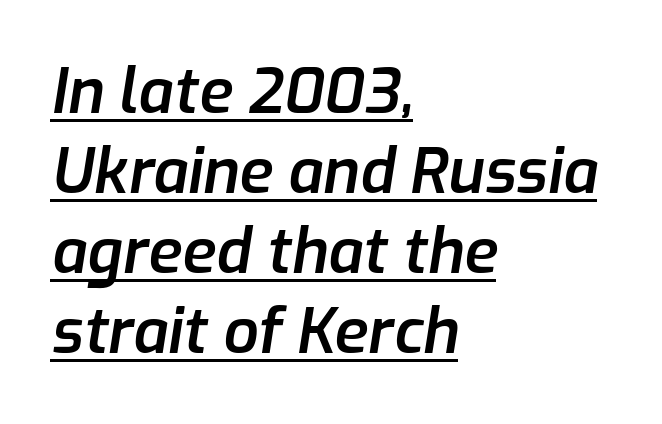
{"italic": "yes", "lean": "right", "slant_degrees": 9, "bold": "semi", "weight": "semibold", "width": "normal", "stroke_contrast": "low", "x_height": "medium", "monospaced": "no", "underline": "yes", "align": "left", "line_spacing": "normal", "line_spacing_ratio": 1.29, "letter_spacing": "normal", "letter_spacing_em": 0.0, "glyph_px": 62}
